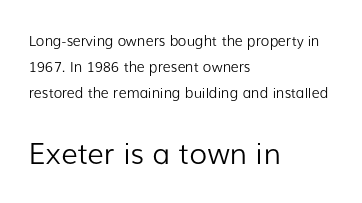
{"serif": "no", "italic": "no", "bold": "no", "weight": "light", "width": "normal", "stroke_contrast": "low", "x_height": "medium", "monospaced": "no", "underline": "no", "align": "left", "line_spacing_ratio": 1.84, "letter_spacing": "normal", "letter_spacing_em": 0.0, "larger_block": "second", "size_ratio": 2.07, "glyph_px": 29}
